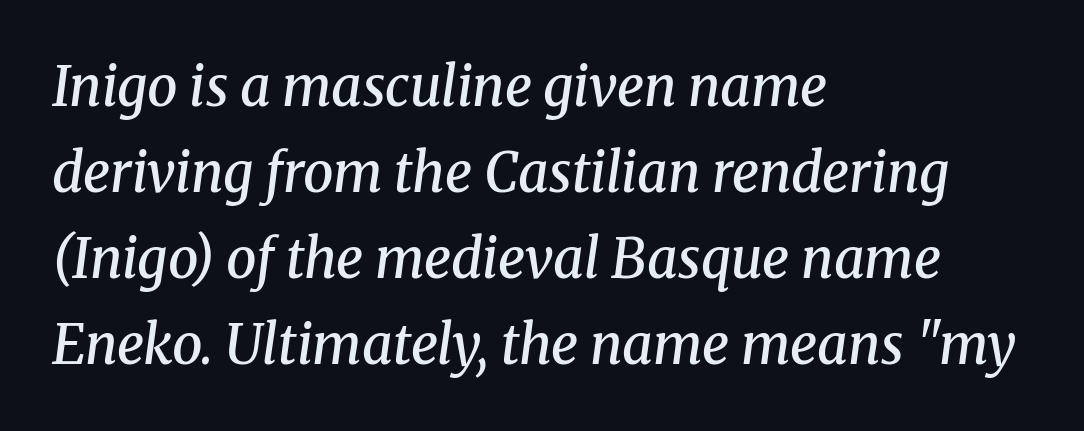
The image shows 54 px semibold serif type, italic (leaning right); set left-aligned, normal line spacing (1.59x), normal letter spacing, not underlined; medium stroke contrast and a medium x-height.
